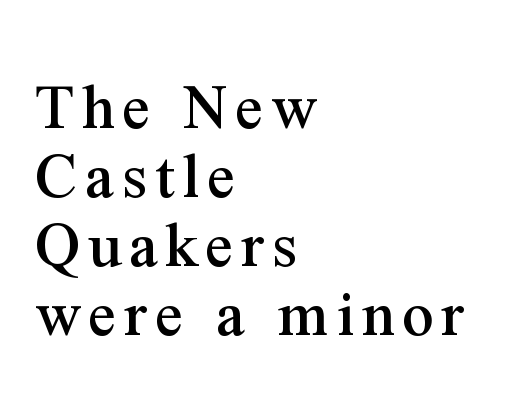
{"serif": "yes", "italic": "no", "width": "normal", "stroke_contrast": "medium", "x_height": "medium", "monospaced": "no", "underline": "no", "align": "left", "line_spacing": "tight", "line_spacing_ratio": 1.0, "glyph_px": 69}
